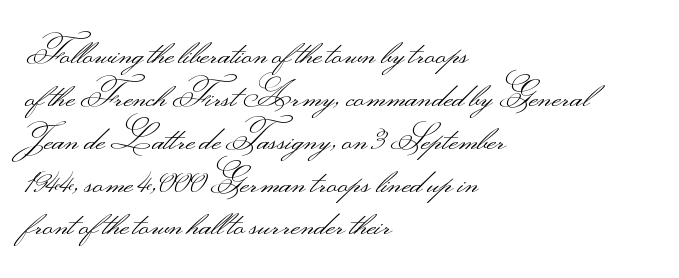
{"serif": "no", "bold": "no", "weight": "light", "width": "wide", "stroke_contrast": "medium", "monospaced": "no", "underline": "no", "align": "left", "line_spacing": "normal", "line_spacing_ratio": 1.26, "letter_spacing": "normal", "letter_spacing_em": 0.0, "glyph_px": 34}
